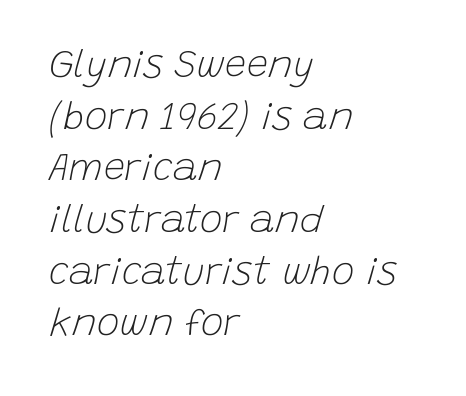
The image shows 38 px light type, italic (leaning right); set left-aligned, normal line spacing (1.36x), normal letter spacing, not underlined; low stroke contrast and a large x-height.
